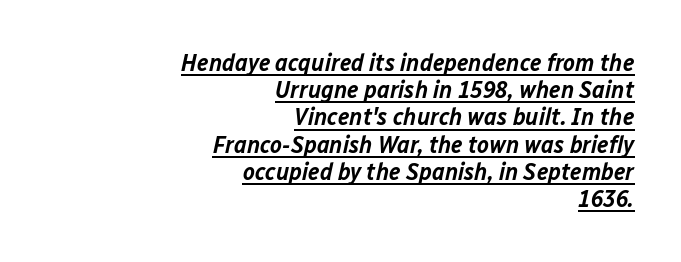
Q: Is the text bold? A: Semi-bold.
Q: Is the text italic (slanted)? A: Yes, it leans right by about 12 degrees.
Q: Is the text underlined? A: Yes.
Q: How is the paragraph aligned? A: Right-aligned.
Q: Is the spacing between letters normal or unusually wide? A: Normal.
Q: Is the spacing between lines tight, normal or loose? A: Tight.
